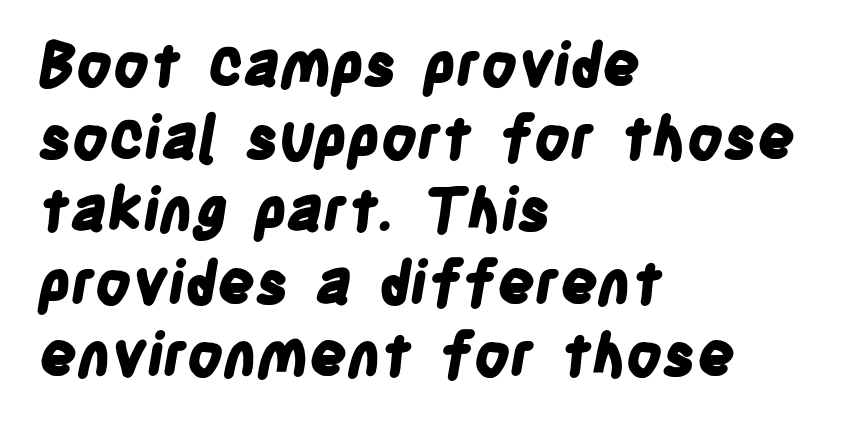
The paragraph has a hard left edge and a soft right edge. Here the designer chose a conventional face with non-uniform glyph widths. Descenders hang freely into open space. The letters are bold, with thick, heavy strokes.
